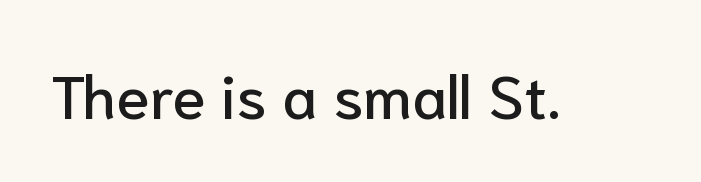
Characters follow at the spacing the type designer built in. This sample uses an upright cut, with every glyph sitting square on the baseline. I'd call this a sans setting — the letters go barefoot. This sample has the flowing, uneven cadence of proportional lettering. The specimen omits any rule beneath the text block's lines.
